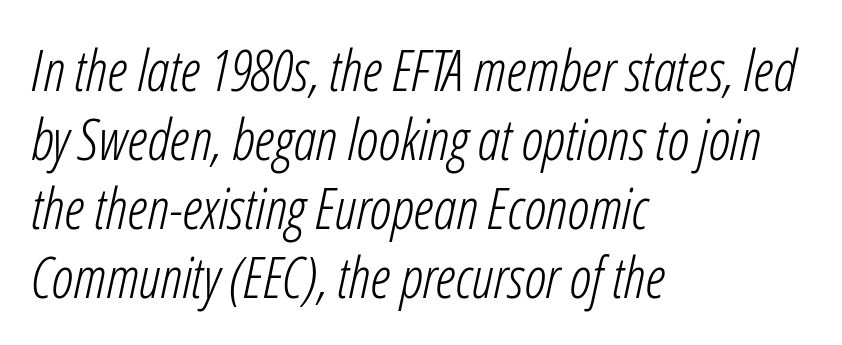
Line starts are locked; line ends wander. Think of a printed novel: that variable character pitch is what you see here. Rule under the text: the space is simply empty. The passage shown has conventional tracking throughout.
